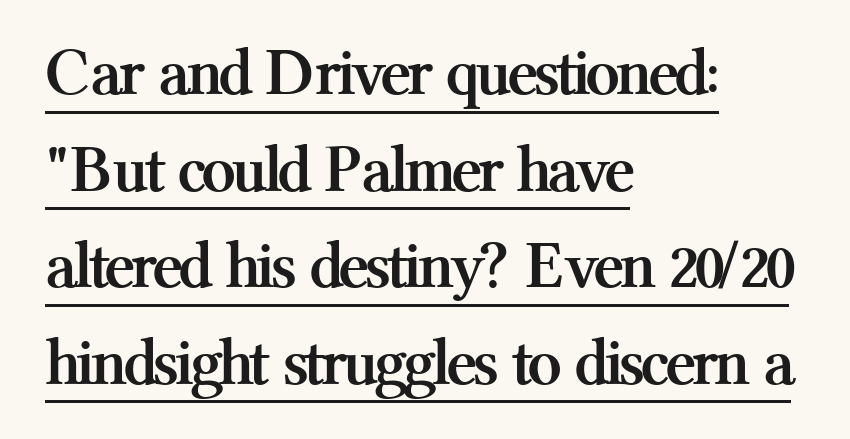
Q: Is the text bold? A: Yes.
Q: Is the text italic (slanted)? A: No, it is upright.
Q: Is the typeface a serif or a sans-serif typeface? A: Serif.
Q: Is the text underlined? A: Yes.
Q: How is the paragraph aligned? A: Left-aligned.
Q: Is the spacing between letters normal or unusually wide? A: Normal.
Q: Is the spacing between lines tight, normal or loose? A: Normal.
Q: Width (condensed, normal, or wide)? A: Normal.
Q: Stroke contrast? A: Medium.
Q: x-height? A: Medium.
Q: Monospaced? A: No.
